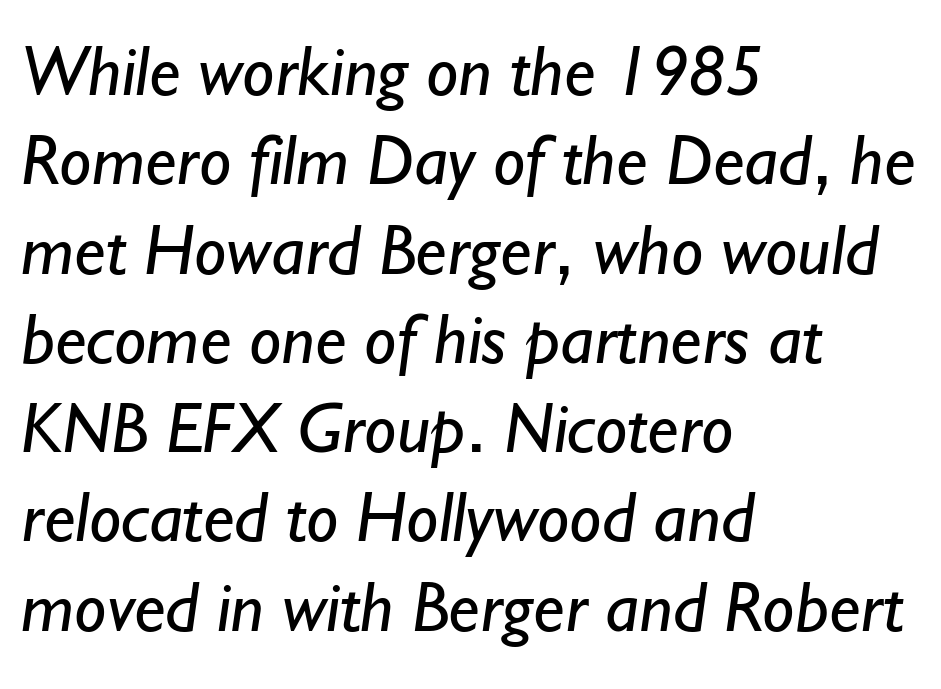
Q: Is the text bold? A: No.
Q: Is the typeface a serif or a sans-serif typeface? A: Sans-serif.
Q: Is the text underlined? A: No.
Q: How is the paragraph aligned? A: Left-aligned.
Q: Is the spacing between letters normal or unusually wide? A: Normal.
Q: Width (condensed, normal, or wide)? A: Normal.
Q: Stroke contrast? A: Low.
Q: x-height? A: Small.
Q: Monospaced? A: No.
